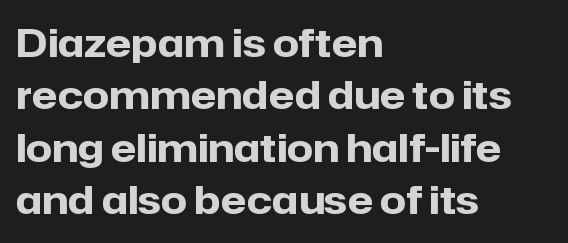
{"serif": "no", "italic": "no", "bold": "yes", "weight": "heavy", "width": "normal", "stroke_contrast": "low", "x_height": "medium", "monospaced": "no", "underline": "no", "align": "left", "line_spacing": "normal", "line_spacing_ratio": 1.38, "letter_spacing": "normal", "letter_spacing_em": 0.0, "glyph_px": 38}
